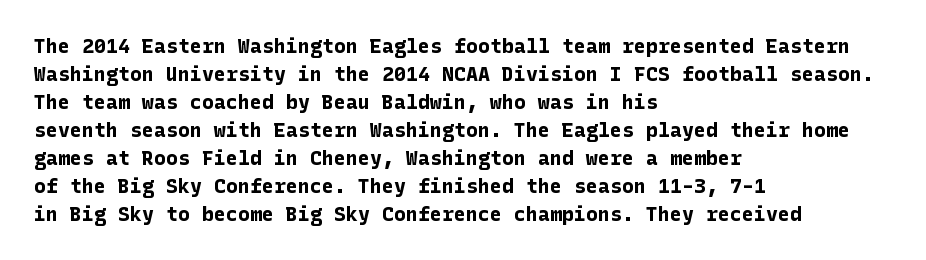
{"italic": "no", "bold": "yes", "underline": "no", "align": "left", "line_spacing": "normal", "line_spacing_ratio": 1.4, "letter_spacing": "normal", "letter_spacing_em": 0.0, "glyph_px": 20}
